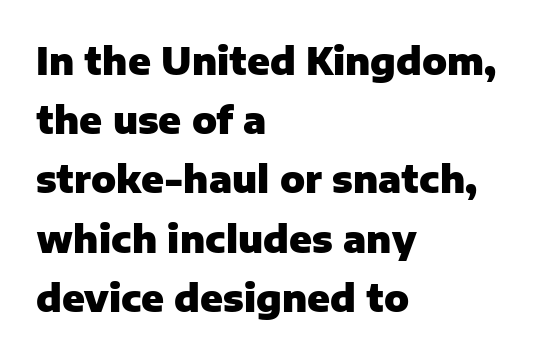
The image shows 37 px heavy sans-serif type, upright; set left-aligned, normal line spacing (1.6x), normal letter spacing, not underlined; low stroke contrast and a medium x-height.
